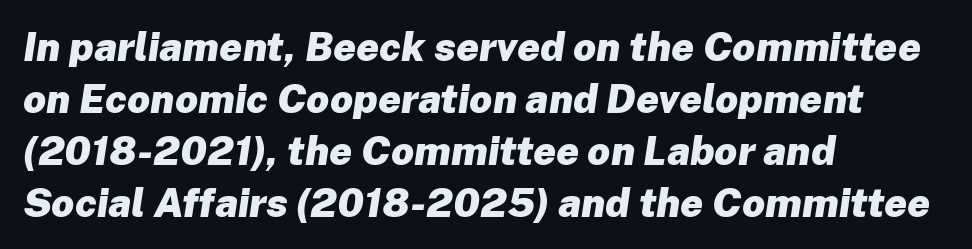
The leading is moderate, giving the passage an even texture. Compared with an ordinary text face, these strokes are far heavier — a full bold. The rendering applies a slant to the glyphs. Short and long lines alike share a common starting point at left.
